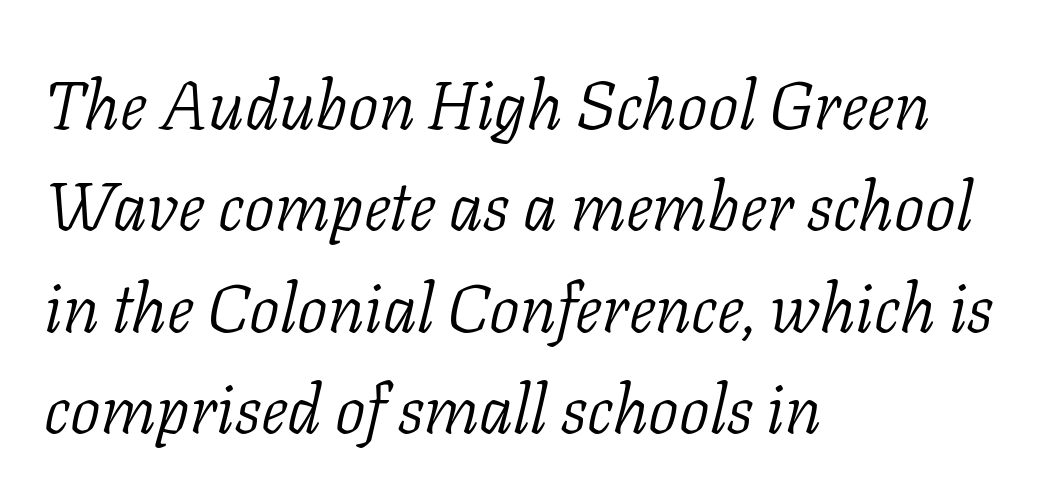
{"serif": "yes", "italic": "yes", "lean": "right", "slant_degrees": 11, "bold": "no", "weight": "light", "width": "normal", "stroke_contrast": "low", "x_height": "medium", "monospaced": "no", "underline": "no", "align": "left", "line_spacing": "normal", "line_spacing_ratio": 1.49, "letter_spacing": "normal", "letter_spacing_em": 0.0, "glyph_px": 68}
